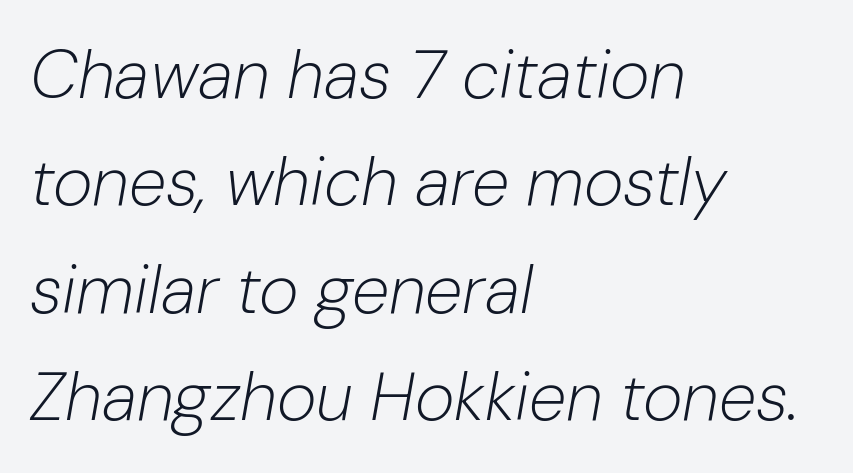
Here the designer chose a conventional face with non-uniform glyph widths. All the whitespace from short lines collects on the right. Ink coverage per letter is moderate at most. Designer's note — italics engaged. Anything drawn beneath the words? Only blank space. These lines sit exactly where default settings would place them.
